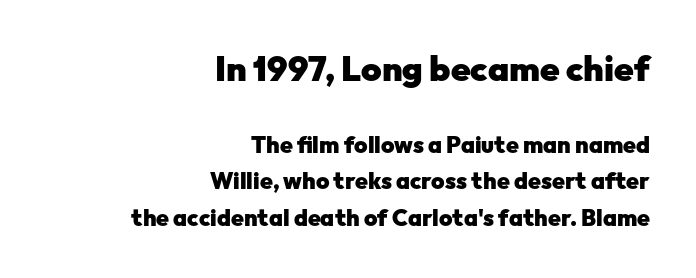
The image shows 35 px heavy sans-serif type, upright; set right-aligned, normal line spacing (1.59x), normal letter spacing, not underlined; the first (top) block is 1.52x larger; low stroke contrast and a medium x-height.
